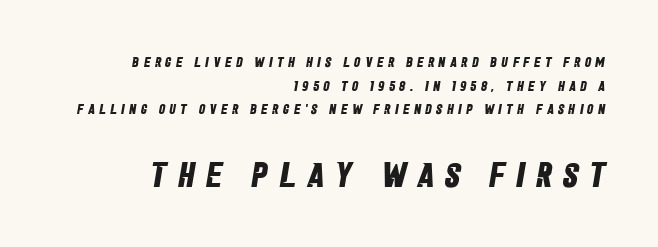
The text was rendered using a sans face with plain stroke endings. Think of a printed novel: that variable character pitch is what you see here. Two sizes are in play, and the larger belongs to the second block. You'd pick this weight for a headline — it's a proper bold.
